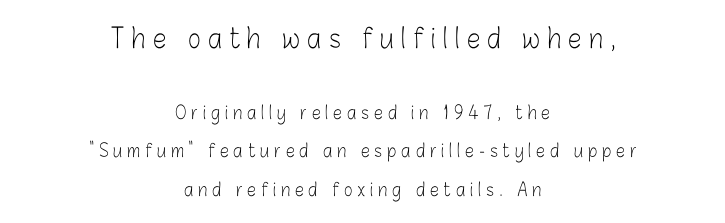
Type size steps down from the first block to the second. This sample uses an upright cut, with every glyph sitting square on the baseline. The rendering positions every line midway between the sides. Underline: absent. Ink coverage per letter is moderate at most. Is the letter spacing exaggerated? Yes — the characters are pushed far apart.
